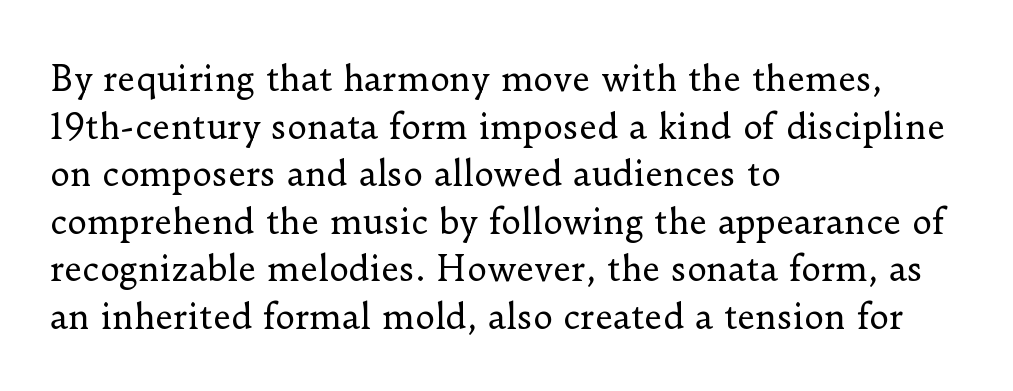
Is this a fixed-width face? No — the glyphs have proportional, varying widths. Does the leading feel generous? No, just average. Stroke thickness stays within the range of a standard reading face or lighter. These lines are set flush left with a ragged right edge. The letters sit at their default tracking, neither squeezed nor spread.
